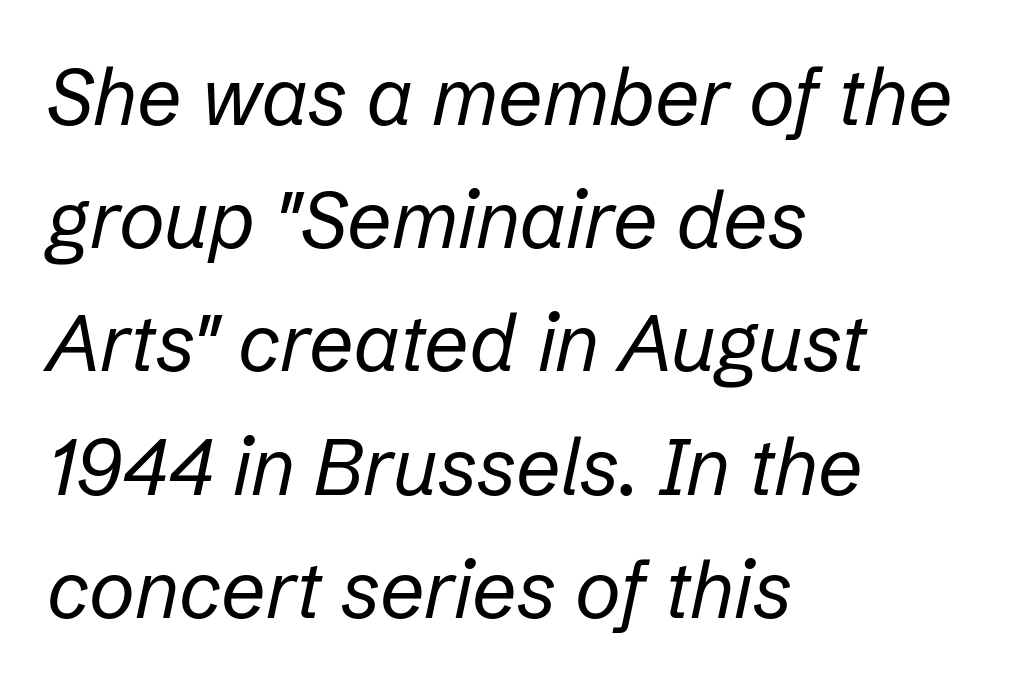
The cut favours lightness, reaching ordinary text weight at its darkest. What stands out about the letter spacing? Nothing — it is the standard amount. Anything drawn beneath the words? Only blank space. The lines sit at an ordinary, default distance from one another.
